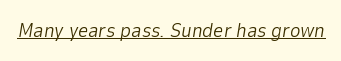
The image shows 20 px text type, italic (leaning right); set normal letter spacing, underlined.
